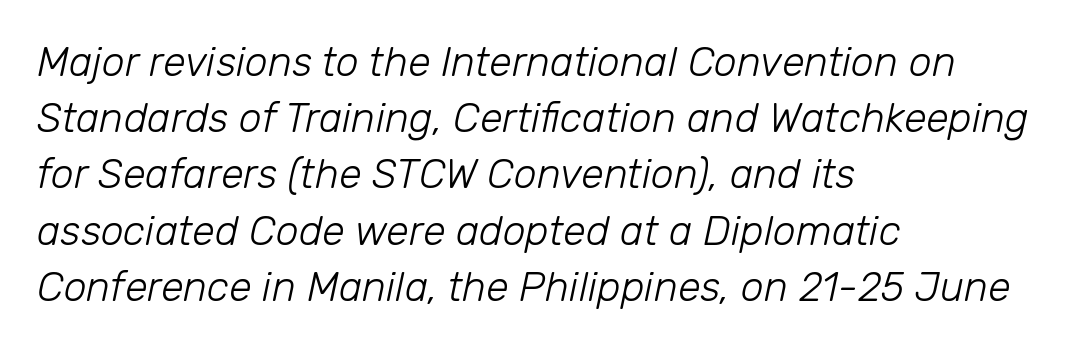
{"italic": "yes", "lean": "right", "slant_degrees": 12, "bold": "no", "weight": "light", "width": "normal", "stroke_contrast": "low", "x_height": "medium", "monospaced": "no", "underline": "no", "align": "left", "line_spacing": "normal", "line_spacing_ratio": 1.37, "letter_spacing": "normal", "letter_spacing_em": 0.0, "glyph_px": 41}
